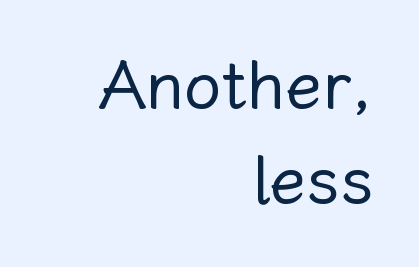
Q: Is the text bold? A: No.
Q: Is the text italic (slanted)? A: No, it is upright.
Q: Is the text underlined? A: No.
Q: How is the paragraph aligned? A: Right-aligned.
Q: Is the spacing between letters normal or unusually wide? A: Normal.
Q: Is the spacing between lines tight, normal or loose? A: Normal.
Q: Width (condensed, normal, or wide)? A: Normal.
Q: Stroke contrast? A: Low.
Q: x-height? A: Medium.
Q: Monospaced? A: No.
